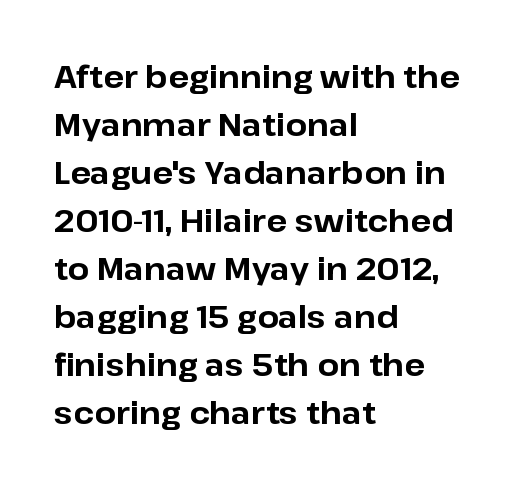
Q: Is the text bold? A: Yes.
Q: Is the text italic (slanted)? A: No, it is upright.
Q: Is the typeface a serif or a sans-serif typeface? A: Sans-serif.
Q: Is the text underlined? A: No.
Q: How is the paragraph aligned? A: Left-aligned.
Q: Is the spacing between letters normal or unusually wide? A: Normal.
Q: Is the spacing between lines tight, normal or loose? A: Normal.
Q: Width (condensed, normal, or wide)? A: Normal.
Q: Stroke contrast? A: Low.
Q: x-height? A: Medium.
Q: Monospaced? A: No.
